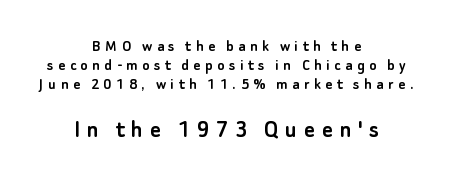
{"italic": "no", "underline": "no", "align": "center", "line_spacing": "tight", "line_spacing_ratio": 1.12, "letter_spacing": "wide", "letter_spacing_em": 0.26, "larger_block": "second", "size_ratio": 1.53, "glyph_px": 26}
